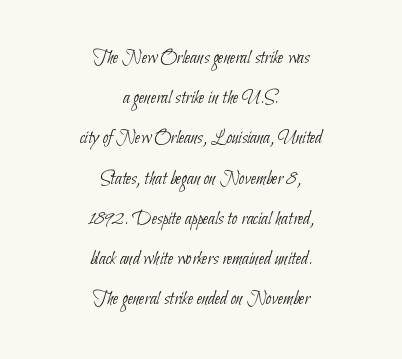
{"bold": "no", "underline": "no", "align": "center", "line_spacing": "loose", "line_spacing_ratio": 2.01, "letter_spacing": "normal", "letter_spacing_em": 0.0, "glyph_px": 20}
